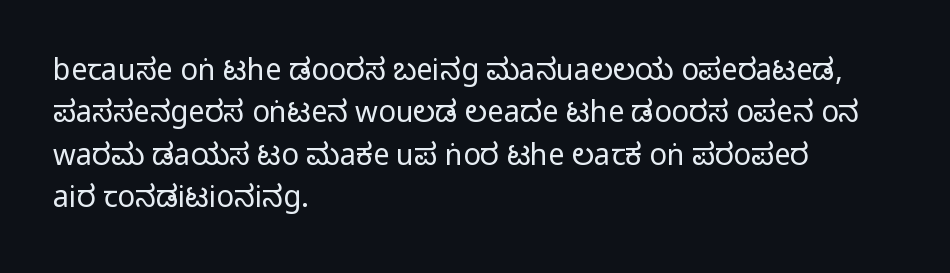
{"serif": "no", "italic": "no", "bold": "no", "weight": "regular", "width": "condensed", "stroke_contrast": "low", "x_height": "large", "monospaced": "no", "underline": "no", "align": "left", "line_spacing": "normal", "line_spacing_ratio": 1.46, "letter_spacing": "normal", "letter_spacing_em": 0.0, "glyph_px": 29}
